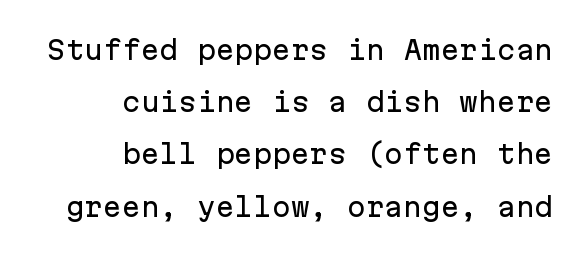
The image shows 25 px text type, upright; set right-aligned, loose line spacing (2.09x), normal letter spacing, not underlined.
